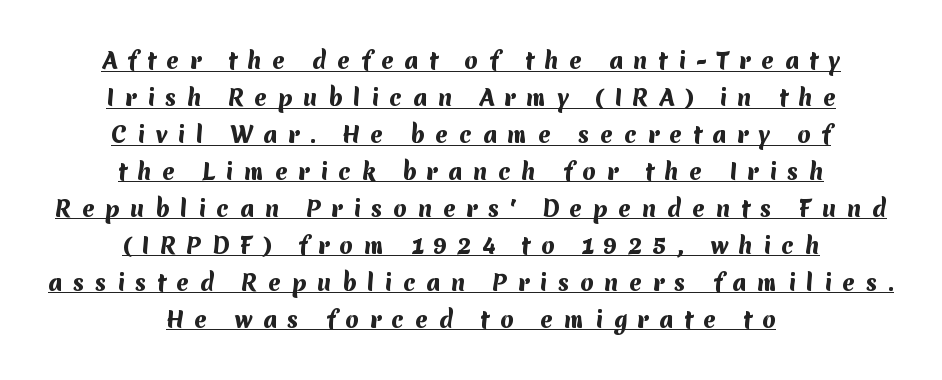
{"bold": "yes", "underline": "yes", "align": "center", "line_spacing": "normal", "line_spacing_ratio": 1.68, "letter_spacing": "wide", "letter_spacing_em": 0.47, "glyph_px": 22}
